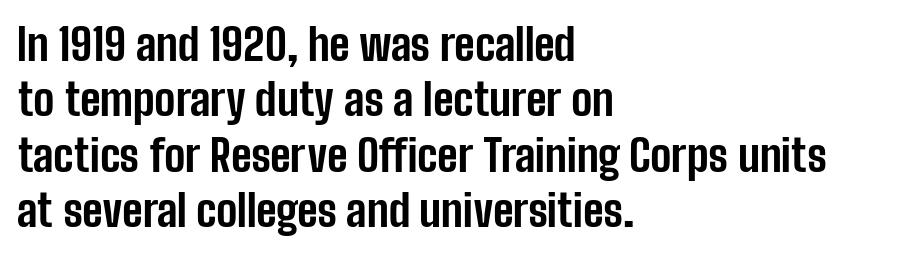
The image shows 44 px bold, condensed sans-serif type, upright; set left-aligned, normal line spacing (1.26x), normal letter spacing, not underlined; low stroke contrast and a medium x-height.
